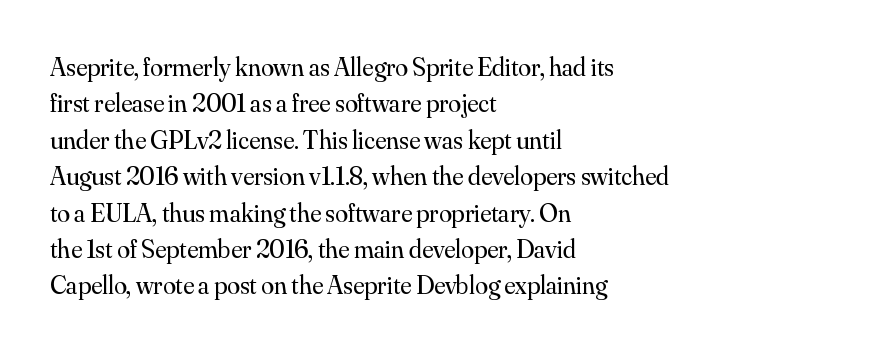
The image shows 26 px text type, upright; set left-aligned, normal line spacing (1.4x), normal letter spacing, not underlined.
